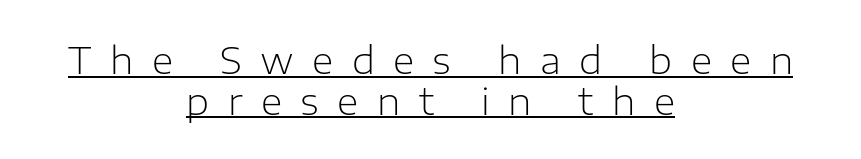
Every character sits straight up, as roman type does. These lines stack symmetrically, like a column narrowing and widening about its center. Letterform terminals end flat and unadorned throughout the passage. Summary of weight: not heavy and not bold. Caption: expanded tracking, letters set apart. Decoration check: the copy is underlined.
